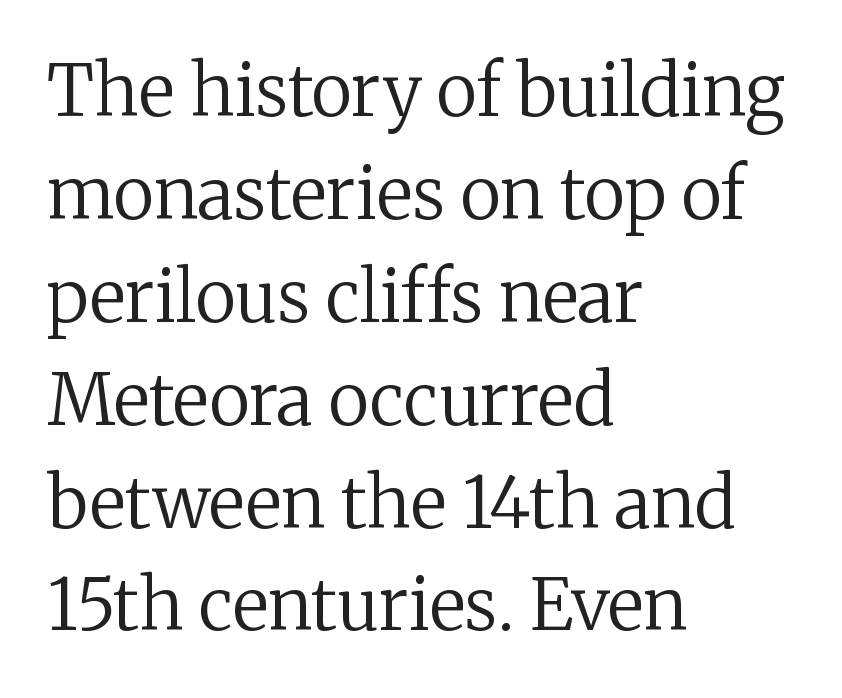
Q: Is the text bold? A: No.
Q: Is the text italic (slanted)? A: No, it is upright.
Q: Is the typeface a serif or a sans-serif typeface? A: Serif.
Q: Is the text underlined? A: No.
Q: How is the paragraph aligned? A: Left-aligned.
Q: Is the spacing between letters normal or unusually wide? A: Normal.
Q: Is the spacing between lines tight, normal or loose? A: Normal.
Q: Width (condensed, normal, or wide)? A: Normal.
Q: Stroke contrast? A: Low.
Q: x-height? A: Medium.
Q: Monospaced? A: No.
